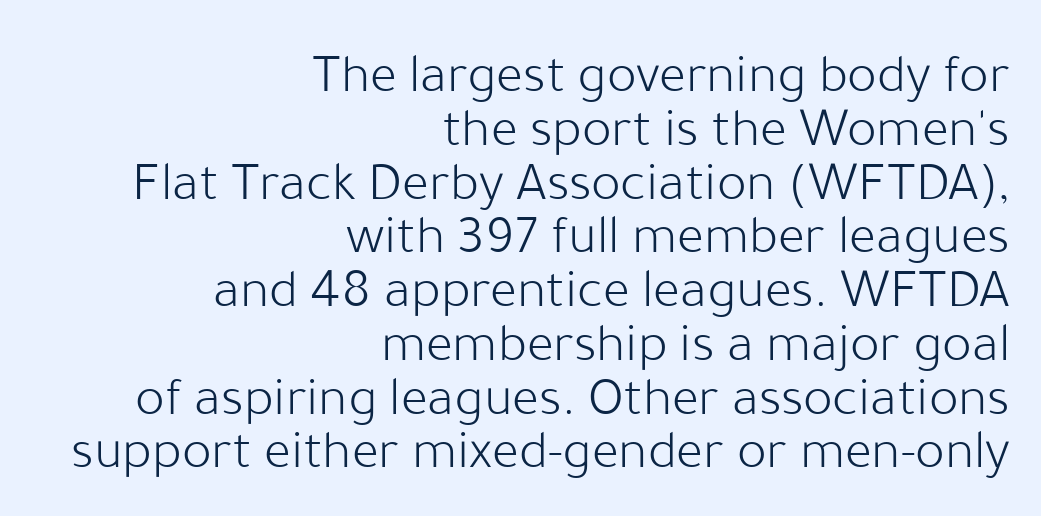
{"serif": "no", "italic": "no", "bold": "no", "weight": "light", "width": "normal", "stroke_contrast": "low", "x_height": "medium", "monospaced": "no", "underline": "no", "align": "right", "line_spacing": "tight", "line_spacing_ratio": 0.96, "letter_spacing": "normal", "letter_spacing_em": 0.0, "glyph_px": 56}
